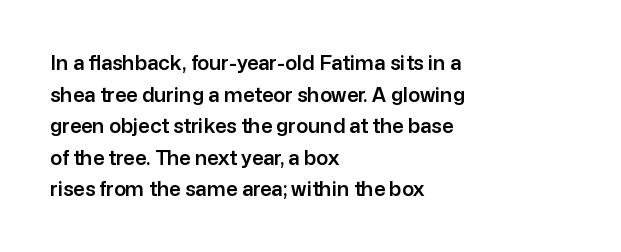
The image shows 20 px text type, upright; set left-aligned, normal line spacing (1.58x), normal letter spacing, not underlined.
